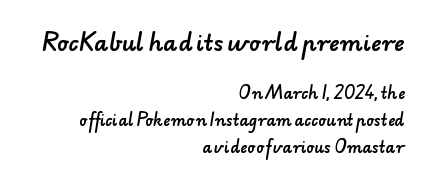
The image shows 22 px text type; set right-aligned, line spacing 1.79x, normal letter spacing, not underlined; the first (top) block is 1.47x larger.
